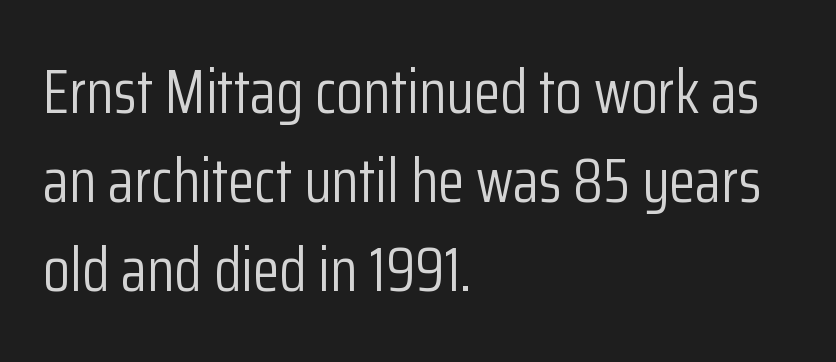
{"serif": "no", "italic": "no", "bold": "no", "weight": "light", "width": "condensed", "stroke_contrast": "low", "x_height": "medium", "monospaced": "no", "underline": "no", "align": "left", "line_spacing": "normal", "line_spacing_ratio": 1.46, "letter_spacing": "normal", "letter_spacing_em": 0.0, "glyph_px": 61}
